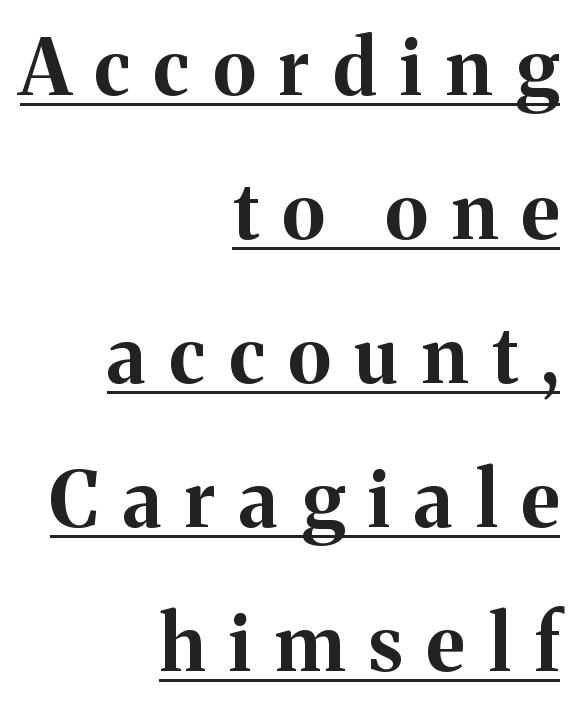
Layout note: lines flush right. Letter spacing: wide. Notice how thick the strokes are: this is what a full bold looks like. Think of a printed novel: that variable character pitch is what you see here. Upright lettering throughout. The text was rendered using a seriffed face with decorative stroke endings.
